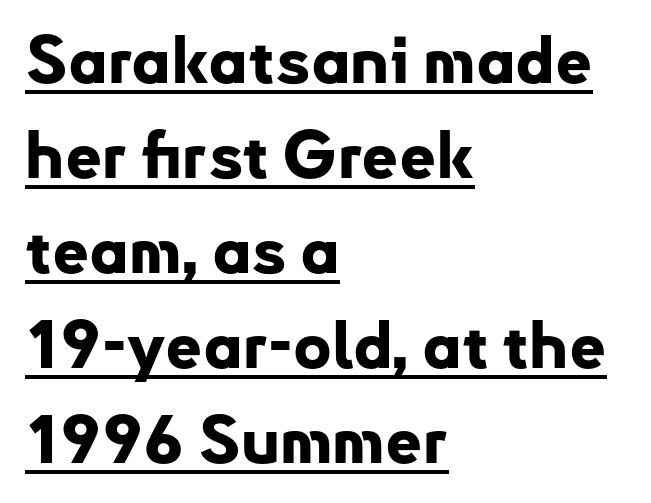
The image shows 65 px bold sans-serif type, upright; set left-aligned, normal line spacing (1.46x), normal letter spacing, underlined; low stroke contrast and a small x-height.
